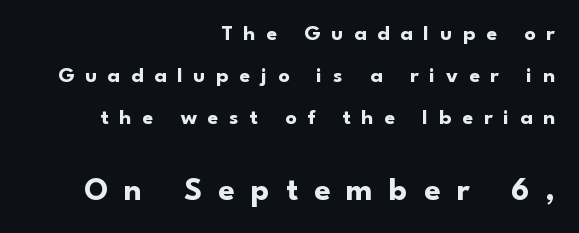
The text was rendered using a sans face with plain stroke endings. Varying glyph widths throughout — classic text-font behaviour. Regarding leading, the lines here are spaced well apart. The letters stand upright; this is a roman face.
